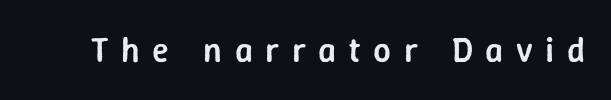
These lines are rendered in a variable-pitch font. Nothing sits at the stroke ends, so this counts as sans-serif. What stands out about the letter spacing? Its width — letters are far apart. Clear beneath every line of the passage. On the weight axis this lands at semibold, roughly 600.
